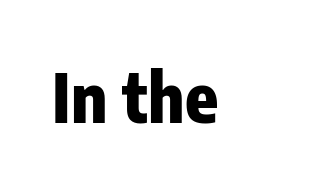
{"serif": "no", "italic": "no", "bold": "yes", "weight": "heavy", "width": "condensed", "stroke_contrast": "low", "x_height": "medium", "monospaced": "no", "underline": "no", "letter_spacing": "normal", "letter_spacing_em": 0.0, "glyph_px": 68}
